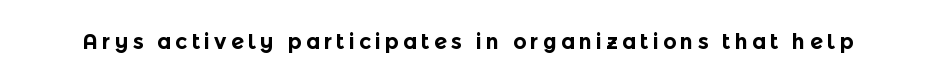
Q: Is the text bold? A: Yes.
Q: Is the text italic (slanted)? A: No, it is upright.
Q: Is the text underlined? A: No.
